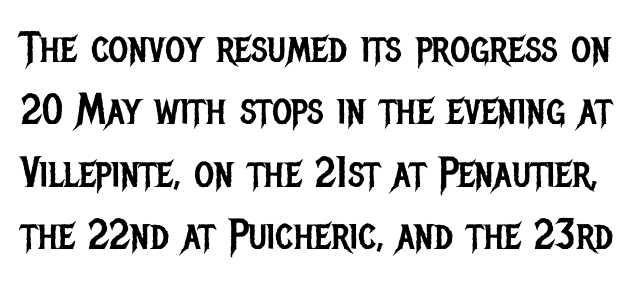
The image shows 43 px regular-weight, condensed sans-serif type, upright; set normal line spacing (1.45x), normal letter spacing, not underlined; low stroke contrast and a large x-height.
